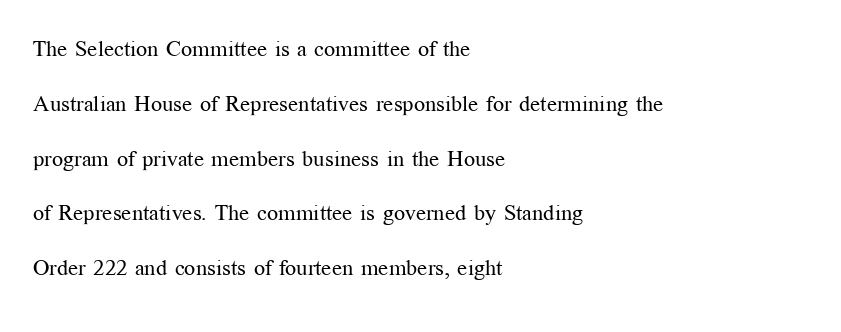
{"italic": "no", "bold": "no", "underline": "no", "align": "left", "line_spacing": "loose", "line_spacing_ratio": 2.49, "letter_spacing": "normal", "letter_spacing_em": 0.0, "glyph_px": 22}
